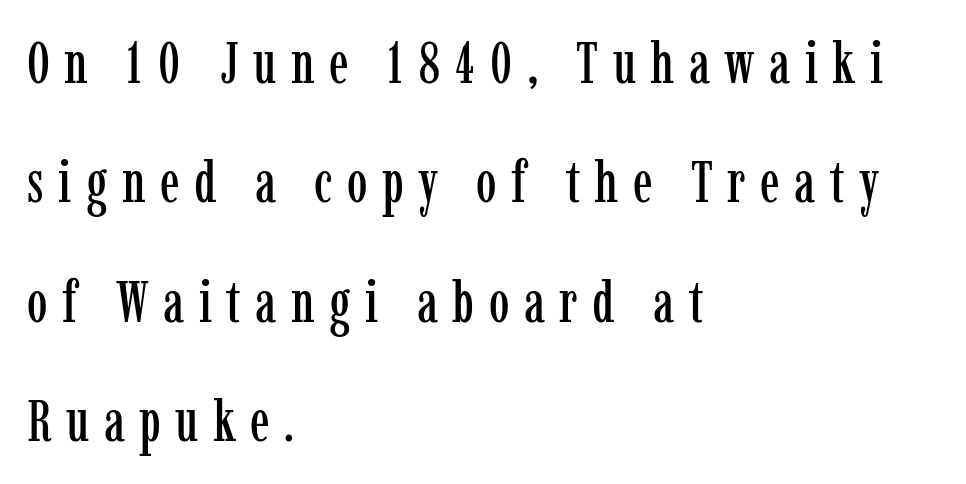
A typesetter would call this proportional, since set widths differ per character. These lines stand farther apart than default settings would place them. Check the space under the baseline: it is left empty. The setting favours the left margin, as ordinary paragraphs usually do. Spacing between characters has been opened up far beyond the box default. Are there feet on the stems? There are — it's a serif.
